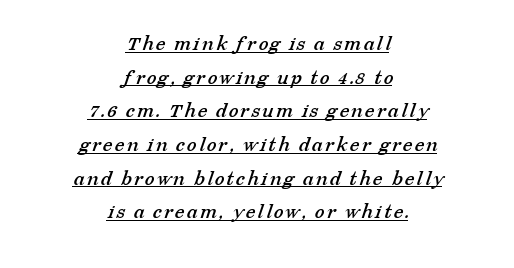
Q: Is the text underlined? A: Yes.
Q: How is the paragraph aligned? A: Centered.
Q: Is the spacing between lines tight, normal or loose? A: Normal.
